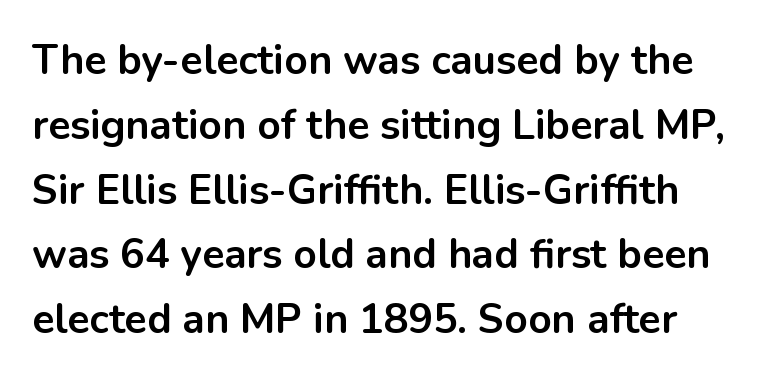
The type sits square on the baseline with zero lean. Serif or sans? Sans — the stroke terminals are bare. Descender tails drop into unmarked territory. Compared with an ordinary text face, these strokes are far heavier — a full bold. Students, note that the glyphs here touch the page at normal intervals. Think of a printed novel: that variable character pitch is what you see here.
